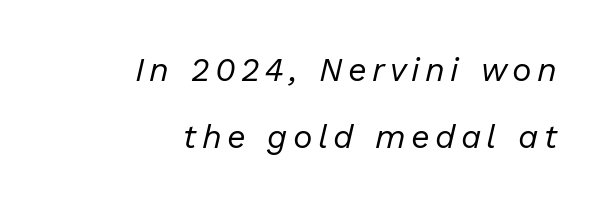
The foot of each line stays bare and open. This sample is right-justified, so line beginnings fall wherever the words allow. Note the varied advance widths — an 'i' is clearly narrower than an 'm'. In terms of leading, this rendering errs on the spacious side. The weight would be labelled regular, book, light, or lighter still. Yep, that's italic — everything's leaning.
